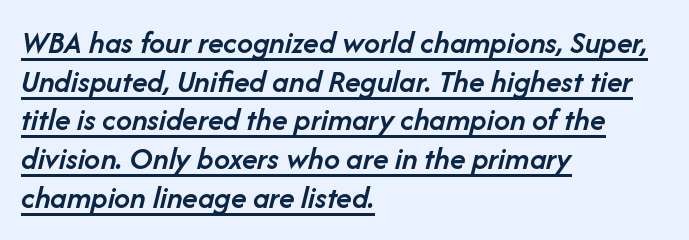
{"italic": "yes", "lean": "right", "slant_degrees": 14, "bold": "semi", "weight": "semibold", "width": "normal", "stroke_contrast": "low", "x_height": "medium", "monospaced": "no", "underline": "yes", "align": "left", "line_spacing_ratio": 1.21, "letter_spacing": "normal", "letter_spacing_em": 0.0, "glyph_px": 32}
